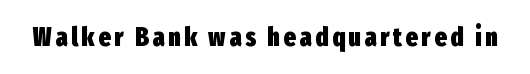
Q: Is the text bold? A: Yes.
Q: Is the text italic (slanted)? A: No, it is upright.
Q: Is the text underlined? A: No.
